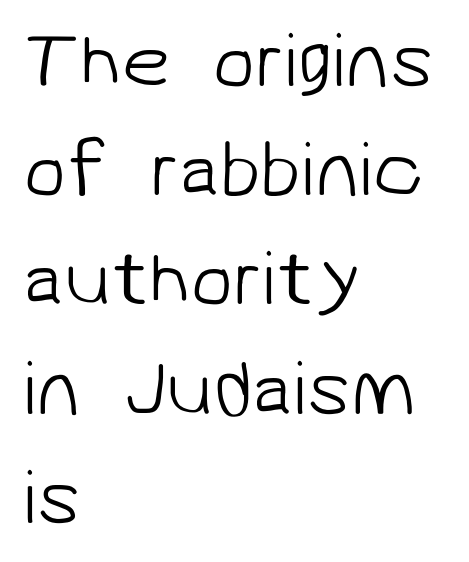
Horizontal bands of white between lines are of average thickness. These lines are composed in type without serifs. Is this a fixed-width face? No — the glyphs have proportional, varying widths. The letters look calm and open, with moderate or lighter stems. This rendering uses left alignment, leaving the right contour irregular. No word sits above an underline.
